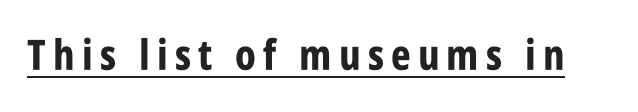
The image shows 42 px bold, condensed sans-serif type, upright; set underlined; low stroke contrast and a large x-height.
